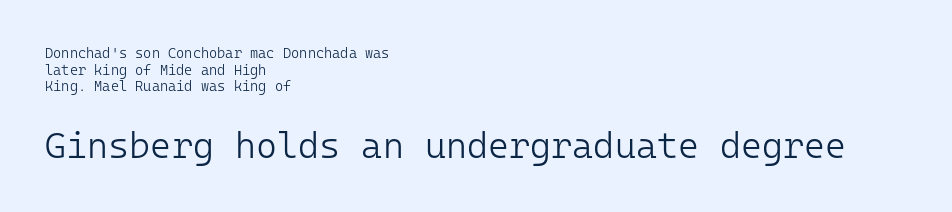
Q: Is the text bold? A: No.
Q: Is the text italic (slanted)? A: No, it is upright.
Q: Is the typeface a serif or a sans-serif typeface? A: Sans-serif.
Q: Is the text underlined? A: No.
Q: How is the paragraph aligned? A: Left-aligned.
Q: Is the spacing between letters normal or unusually wide? A: Normal.
Q: Which block of text is set in a larger size, the first (top) or the second (bottom)? A: The second (bottom) one.
Q: Width (condensed, normal, or wide)? A: Normal.
Q: Stroke contrast? A: Low.
Q: x-height? A: Medium.
Q: Monospaced? A: Yes.
